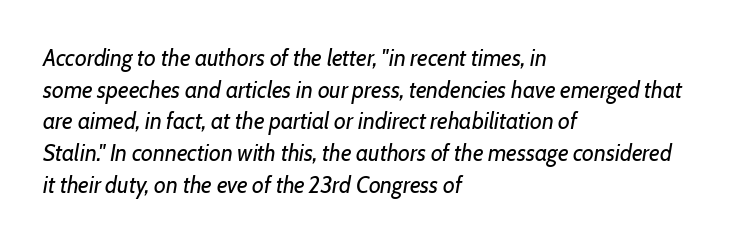
Q: Is the text bold? A: No.
Q: Is the text italic (slanted)? A: Yes, it leans right by about 7 degrees.
Q: Is the text underlined? A: No.
Q: How is the paragraph aligned? A: Left-aligned.
Q: Is the spacing between letters normal or unusually wide? A: Normal.
Q: Is the spacing between lines tight, normal or loose? A: Normal.
